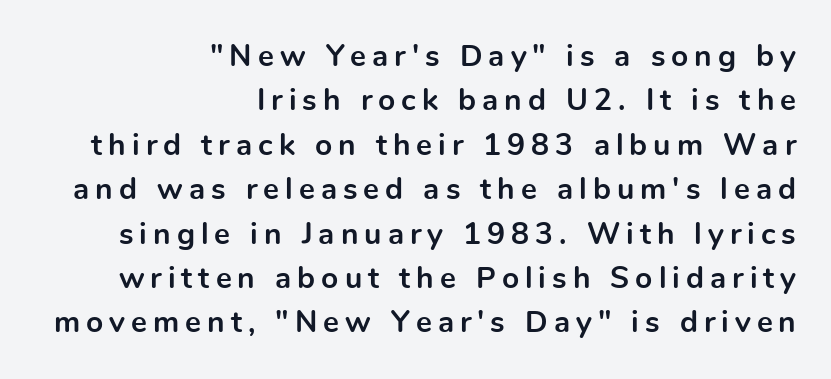
Q: Is the text bold? A: Yes.
Q: Is the text italic (slanted)? A: No, it is upright.
Q: Is the typeface a serif or a sans-serif typeface? A: Sans-serif.
Q: Is the text underlined? A: No.
Q: How is the paragraph aligned? A: Right-aligned.
Q: Is the spacing between letters normal or unusually wide? A: Unusually wide.
Q: Is the spacing between lines tight, normal or loose? A: Normal.
Q: Width (condensed, normal, or wide)? A: Normal.
Q: x-height? A: Medium.
Q: Monospaced? A: No.
